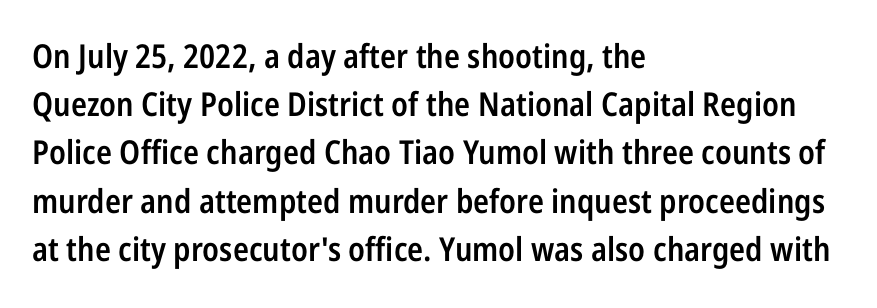
The type family on display is of the sans-serif kind. These lines keep a tight, regular rhythm from letter to letter. The rendering uses natural spacing where letterforms have individual widths. These lines are set flush left with a ragged right edge. The glyphs have the mass of a demibold cut, below bold.
